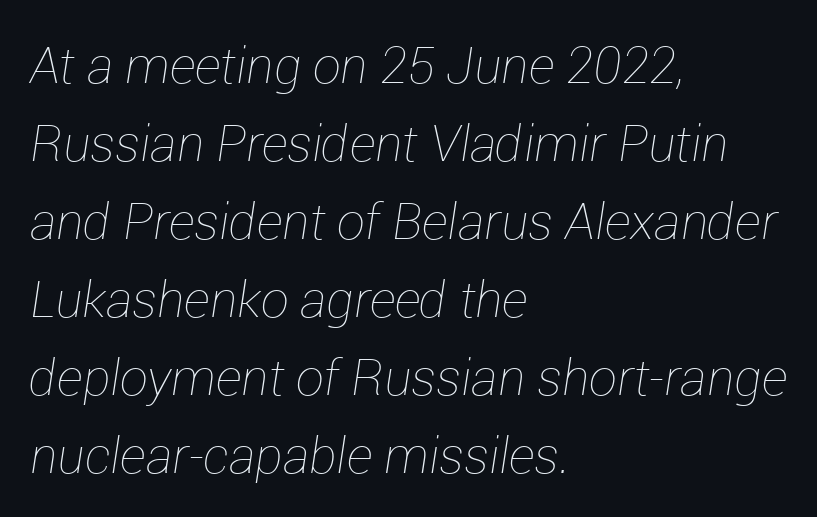
The image shows 50 px thin type, italic (leaning right); set left-aligned, normal line spacing (1.56x), normal letter spacing, not underlined; low stroke contrast and a medium x-height.
